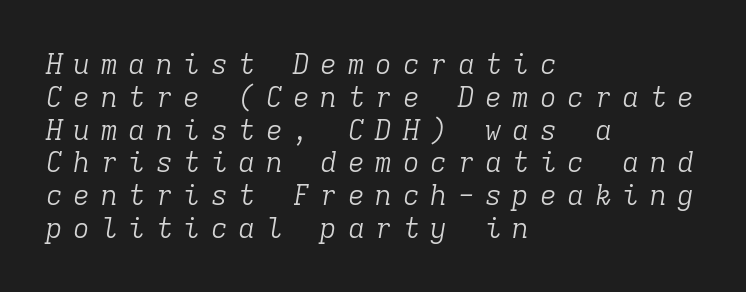
Does the type have serifs? Yes, each stem ends in a small foot. Fixed-width glyphs throughout — classic coding-font behaviour. Check the space under the baseline: it is left empty. Quick note: italic.
